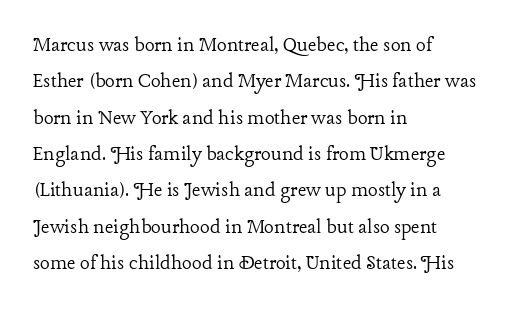
{"italic": "no", "bold": "no", "underline": "no", "align": "left", "line_spacing": "normal", "line_spacing_ratio": 1.58, "letter_spacing": "normal", "letter_spacing_em": 0.0, "glyph_px": 23}
